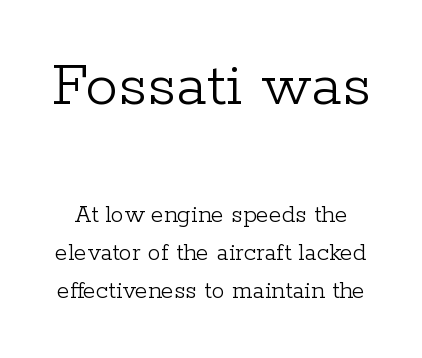
The image shows 66 px light serif type, upright; set normal line spacing (1.47x), normal letter spacing, not underlined; the first (top) block is 2.54x larger; low stroke contrast and a medium x-height.
